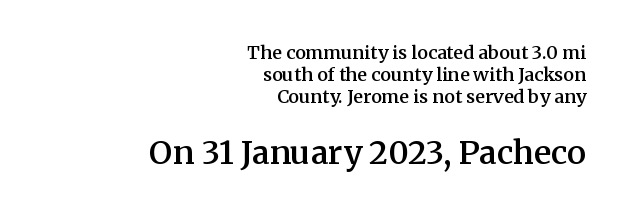
Q: Is the text bold? A: Semi-bold.
Q: Is the text italic (slanted)? A: No, it is upright.
Q: Is the typeface a serif or a sans-serif typeface? A: Serif.
Q: Is the text underlined? A: No.
Q: How is the paragraph aligned? A: Right-aligned.
Q: Is the spacing between letters normal or unusually wide? A: Normal.
Q: Which block of text is set in a larger size, the first (top) or the second (bottom)? A: The second (bottom) one.
Q: Width (condensed, normal, or wide)? A: Normal.
Q: Stroke contrast? A: Medium.
Q: x-height? A: Medium.
Q: Monospaced? A: No.
